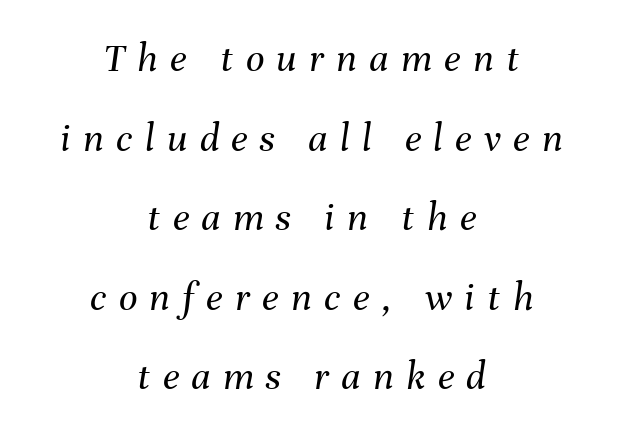
Q: Is the text bold? A: No.
Q: Is the text italic (slanted)? A: Yes, it leans right by about 8 degrees.
Q: Is the text underlined? A: No.
Q: How is the paragraph aligned? A: Centered.
Q: Is the spacing between letters normal or unusually wide? A: Unusually wide.
Q: Is the spacing between lines tight, normal or loose? A: Loose.
Q: Width (condensed, normal, or wide)? A: Normal.
Q: Stroke contrast? A: Medium.
Q: x-height? A: Medium.
Q: Monospaced? A: No.
